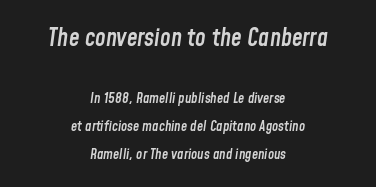
The image shows 24 px text type, italic (leaning right); set centered, loose line spacing (1.99x), normal letter spacing, not underlined; the first (top) block is 1.71x larger.
